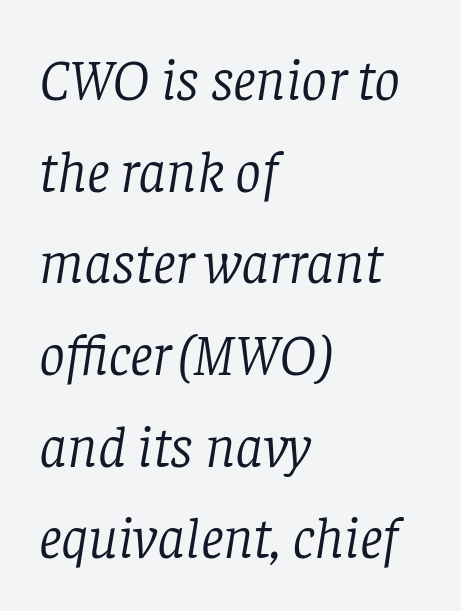
{"serif": "yes", "italic": "yes", "lean": "right", "slant_degrees": 8, "bold": "no", "weight": "light", "width": "normal", "stroke_contrast": "low", "x_height": "large", "monospaced": "no", "underline": "no", "align": "left", "line_spacing": "normal", "line_spacing_ratio": 1.58, "letter_spacing": "normal", "letter_spacing_em": 0.0, "glyph_px": 58}
